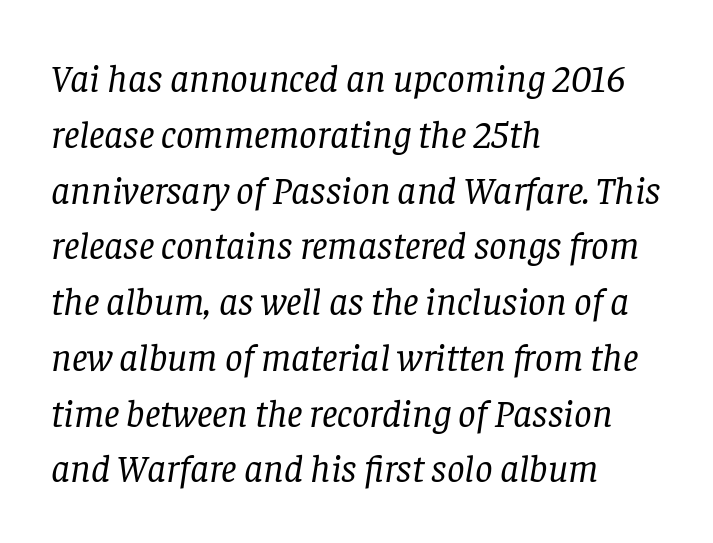
Q: Is the text bold? A: No.
Q: Is the text italic (slanted)? A: Yes, it leans right by about 8 degrees.
Q: Is the typeface a serif or a sans-serif typeface? A: Serif.
Q: Is the text underlined? A: No.
Q: How is the paragraph aligned? A: Left-aligned.
Q: Is the spacing between letters normal or unusually wide? A: Normal.
Q: Is the spacing between lines tight, normal or loose? A: Normal.
Q: Width (condensed, normal, or wide)? A: Normal.
Q: Stroke contrast? A: Low.
Q: x-height? A: Large.
Q: Monospaced? A: No.
